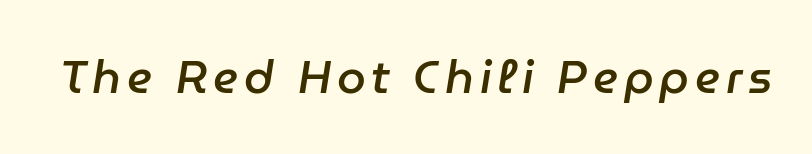
{"italic": "yes", "lean": "right", "slant_degrees": 9, "bold": "semi", "weight": "semibold", "width": "normal", "stroke_contrast": "low", "x_height": "medium", "monospaced": "no", "underline": "no", "glyph_px": 46}
